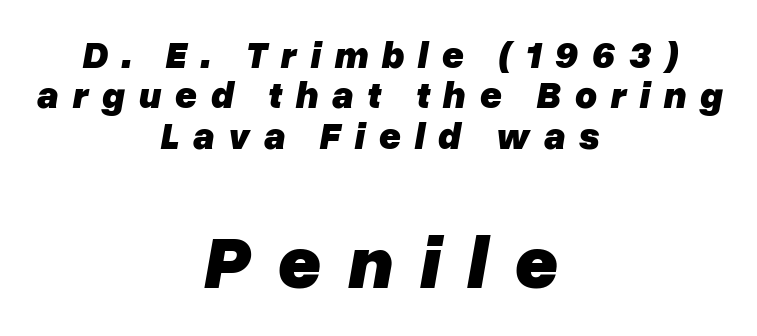
Spacing verdict: proportional, widths tailored to each character. The line-height multiplier appears low, near solid setting. Any mark beneath the type? The region is blank. Look at the stroke-to-counter ratio: heavy, a bold. The rendering applies a slant to the glyphs. Caption: upper text group reduced, lower text group enlarged.
